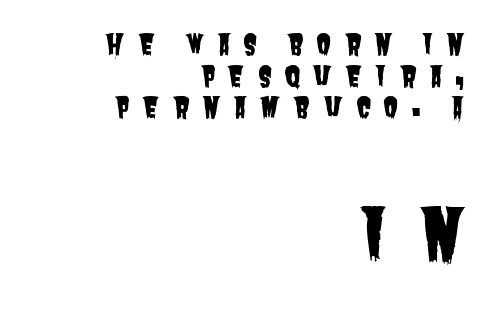
Q: Is the typeface a serif or a sans-serif typeface? A: Sans-serif.
Q: Is the text underlined? A: No.
Q: How is the paragraph aligned? A: Right-aligned.
Q: Is the spacing between letters normal or unusually wide? A: Unusually wide.
Q: Is the spacing between lines tight, normal or loose? A: Tight.
Q: Which block of text is set in a larger size, the first (top) or the second (bottom)? A: The second (bottom) one.
Q: Width (condensed, normal, or wide)? A: Condensed.
Q: Stroke contrast? A: Low.
Q: x-height? A: Large.
Q: Monospaced? A: No.
